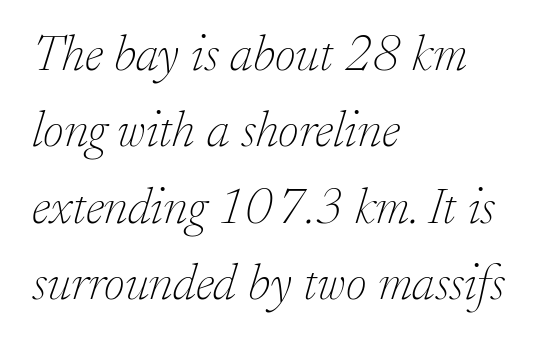
The image shows 51 px thin serif type, italic (leaning right); set left-aligned, normal line spacing (1.5x), normal letter spacing, not underlined; low stroke contrast and a small x-height.
